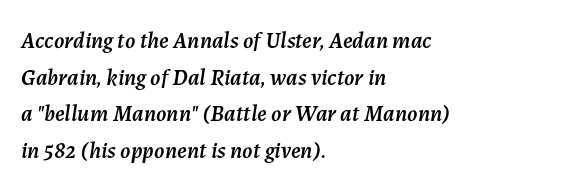
The lettering tilts uniformly, giving the passage an italic look. Leading matches the norm, producing a regular column. Line starts are locked; line ends wander. Nothing unusual about the tracking: characters are spaced as the font intends. The zone under the glyphs is completely vacant.
